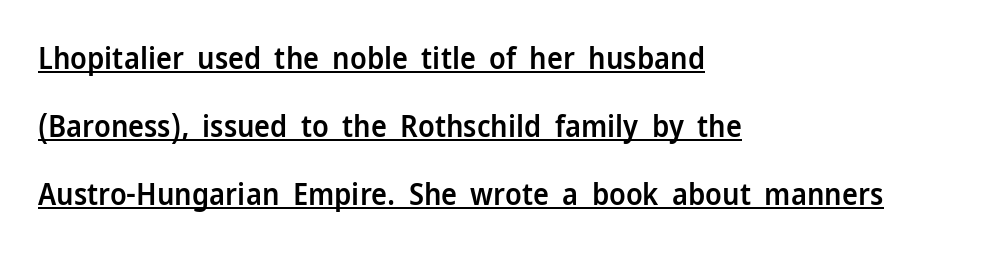
Q: Is the text bold? A: Semi-bold.
Q: Is the text italic (slanted)? A: No, it is upright.
Q: Is the typeface a serif or a sans-serif typeface? A: Sans-serif.
Q: Is the text underlined? A: Yes.
Q: How is the paragraph aligned? A: Left-aligned.
Q: Is the spacing between letters normal or unusually wide? A: Normal.
Q: Is the spacing between lines tight, normal or loose? A: Loose.
Q: Width (condensed, normal, or wide)? A: Normal.
Q: Stroke contrast? A: Low.
Q: x-height? A: Medium.
Q: Monospaced? A: No.
